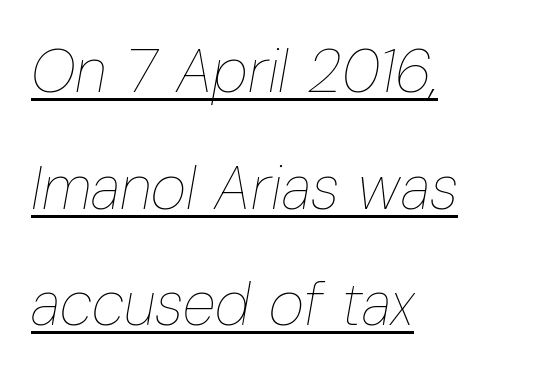
{"italic": "yes", "lean": "right", "slant_degrees": 10, "bold": "no", "weight": "thin", "width": "condensed", "stroke_contrast": "low", "x_height": "medium", "monospaced": "no", "underline": "yes", "align": "left", "line_spacing": "loose", "line_spacing_ratio": 1.91, "letter_spacing": "normal", "letter_spacing_em": 0.0, "glyph_px": 61}
